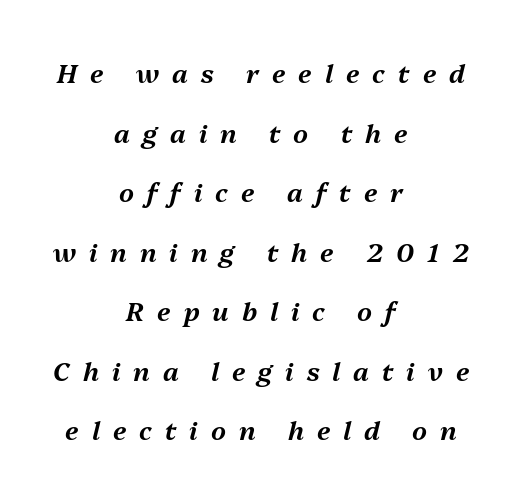
Q: Is the text italic (slanted)? A: Yes, it leans right by about 13 degrees.
Q: Is the text underlined? A: No.
Q: How is the paragraph aligned? A: Centered.
Q: Is the spacing between letters normal or unusually wide? A: Unusually wide.
Q: Is the spacing between lines tight, normal or loose? A: Loose.
